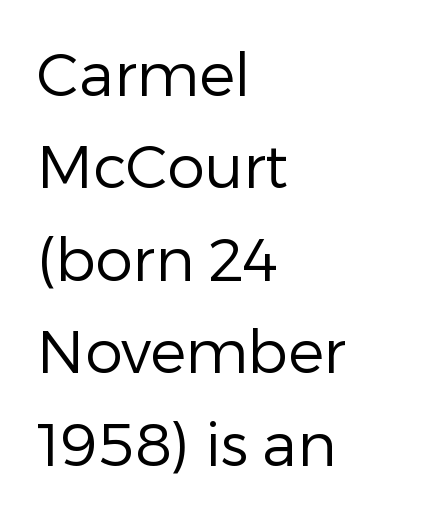
Vertically, the passage feels balanced, rows spaced as you'd expect. Posture: upright roman. There is no visible air inserted between adjacent glyphs. This sample has the flowing, uneven cadence of proportional lettering.
